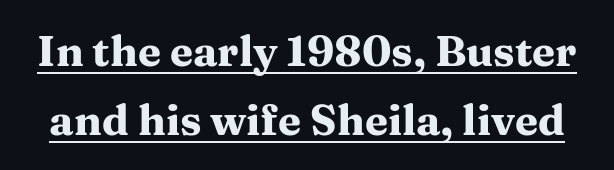
Varying glyph widths throughout — classic text-font behaviour. In terms of leading, this rendering sits right in the middle. These words are printed bold, with thick strokes throughout. The face used here appears with an underline applied. This sample uses an upright cut, with every glyph sitting square on the baseline.
